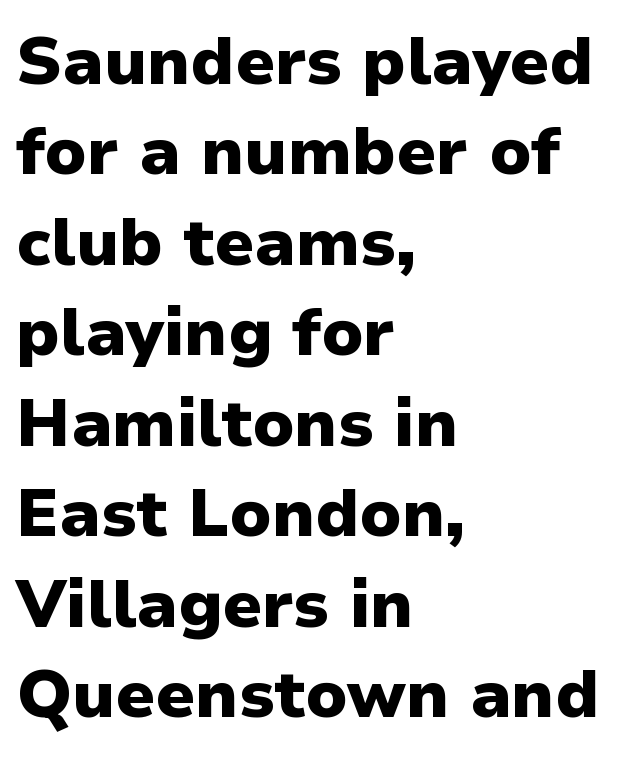
{"serif": "no", "italic": "no", "bold": "yes", "weight": "heavy", "width": "normal", "stroke_contrast": "low", "x_height": "medium", "monospaced": "no", "underline": "no", "align": "left", "line_spacing": "normal", "line_spacing_ratio": 1.35, "letter_spacing": "normal", "letter_spacing_em": 0.0, "glyph_px": 67}
